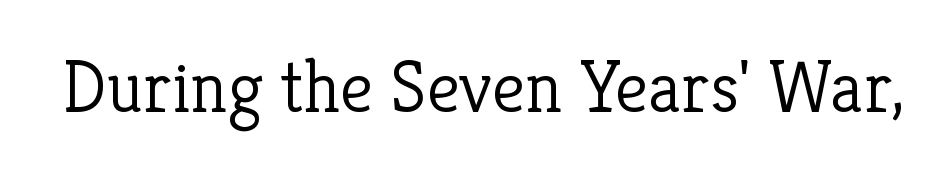
{"serif": "yes", "italic": "no", "bold": "no", "weight": "light", "width": "normal", "stroke_contrast": "low", "x_height": "medium", "monospaced": "no", "underline": "no", "letter_spacing": "normal", "letter_spacing_em": 0.0, "glyph_px": 74}
